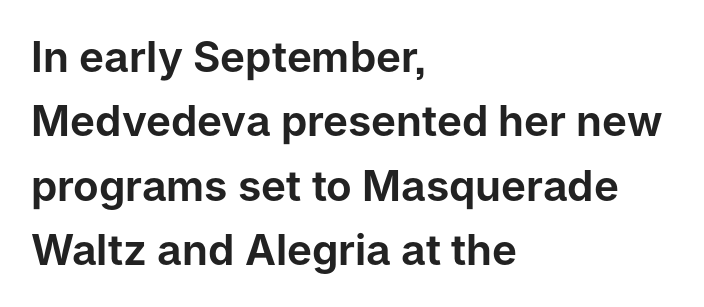
Underline: absent. Is the letter spacing exaggerated? No — it looks like the ordinary default. The line-height multiplier appears to be the usual default. Line beginnings align vertically; line endings do not. Letterform terminals end flat and unadorned throughout the passage. Upright lettering throughout.
